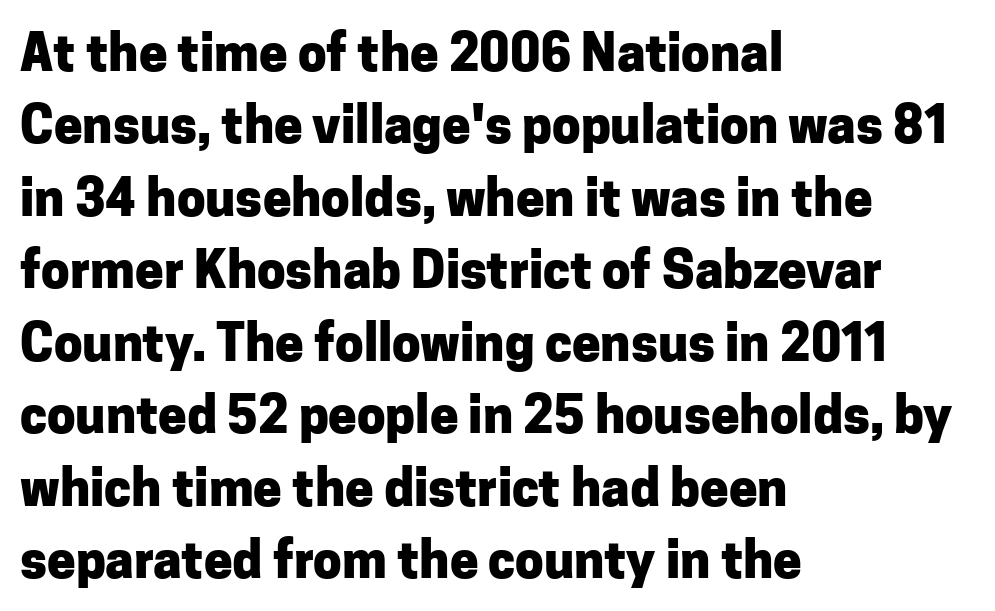
The text block is weighted toward the left margin, trailing off unevenly rightward. Here the glyphs are tracked normally, forming tight word shapes. Strokes here are thick enough to call this a true bold. This is sans-serif lettering, the kind often seen on screens and signage.
